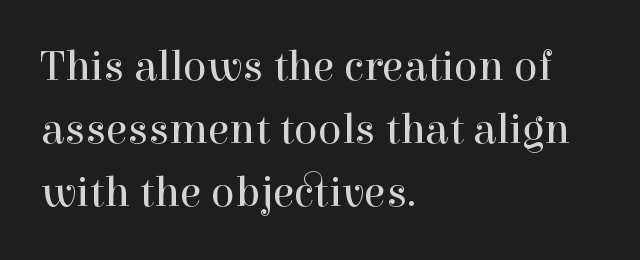
{"serif": "yes", "italic": "no", "bold": "no", "weight": "regular", "width": "normal", "x_height": "medium", "monospaced": "no", "underline": "no", "align": "left", "line_spacing": "normal", "line_spacing_ratio": 1.43, "letter_spacing": "normal", "letter_spacing_em": 0.0, "glyph_px": 44}
